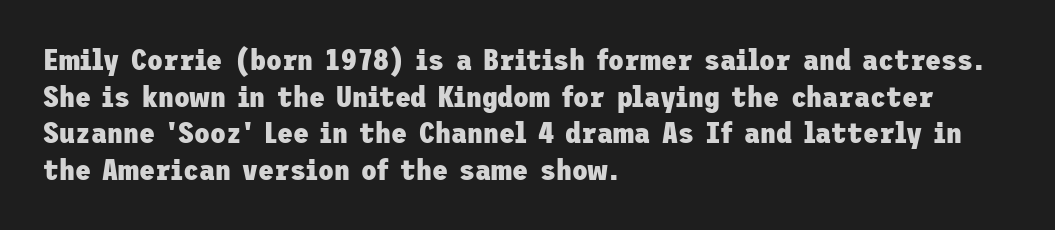
The image shows 29 px heavy sans-serif type, upright; set left-aligned, normal line spacing (1.26x), normal letter spacing, not underlined; low stroke contrast and a medium x-height.
